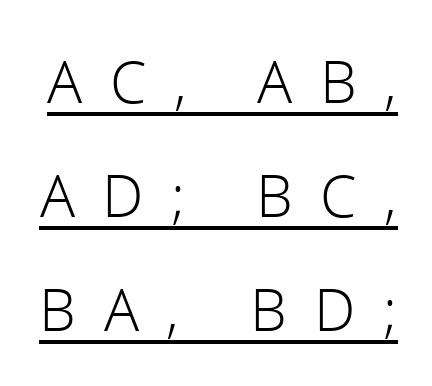
Every word sits above its own underline. Heaviness? Minimal to ordinary, like unemphasized prose. This sample uses a sans-serif face. Is this a fixed-width face? No — the glyphs have proportional, varying widths. The gaps between neighbouring characters are conspicuously large.
